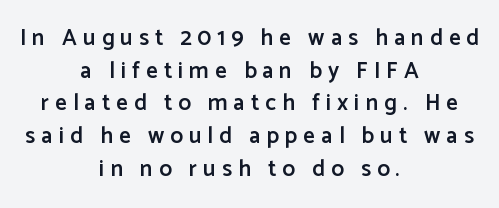
{"italic": "no", "bold": "semi", "underline": "no", "align": "center", "line_spacing": "normal", "line_spacing_ratio": 1.42, "letter_spacing": "wide", "letter_spacing_em": 0.26, "glyph_px": 23}
